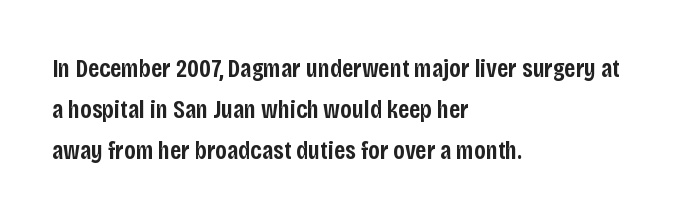
The image shows 26 px text type, upright; set left-aligned, normal line spacing (1.57x), normal letter spacing, not underlined.
